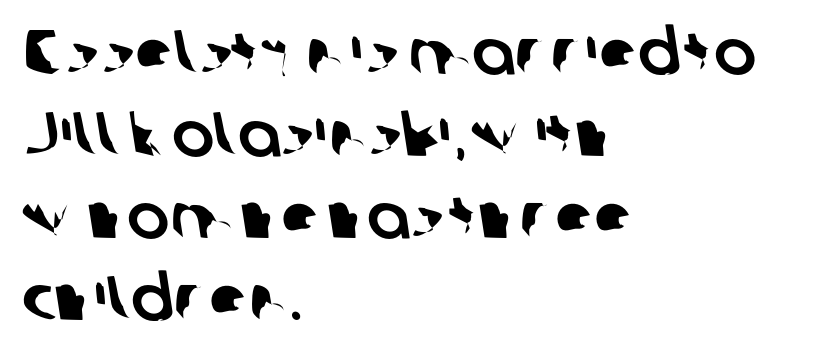
The image shows 63 px sans-serif type; set left-aligned, normal line spacing (1.3x), normal letter spacing, not underlined; low stroke contrast and a medium x-height.
